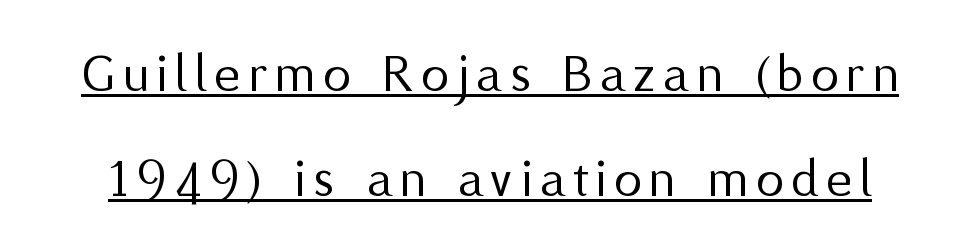
Q: Is the text bold? A: No.
Q: Is the text italic (slanted)? A: No, it is upright.
Q: Is the typeface a serif or a sans-serif typeface? A: Sans-serif.
Q: Is the text underlined? A: Yes.
Q: Width (condensed, normal, or wide)? A: Normal.
Q: Stroke contrast? A: Medium.
Q: x-height? A: Medium.
Q: Monospaced? A: No.
